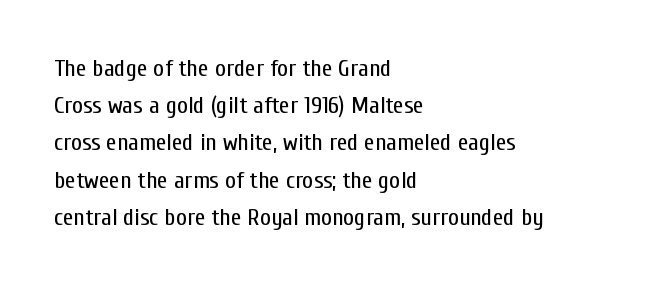
{"italic": "no", "bold": "no", "underline": "no", "align": "left", "line_spacing": "normal", "line_spacing_ratio": 1.55, "letter_spacing": "normal", "letter_spacing_em": 0.0, "glyph_px": 24}
